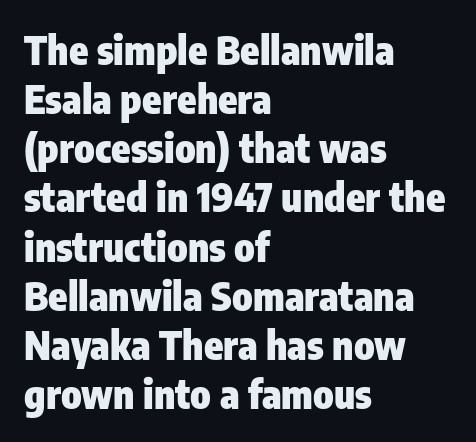
{"serif": "no", "italic": "no", "bold": "yes", "weight": "heavy", "width": "condensed", "stroke_contrast": "low", "x_height": "medium", "monospaced": "no", "underline": "no", "align": "left", "line_spacing": "normal", "line_spacing_ratio": 1.26, "letter_spacing": "normal", "letter_spacing_em": 0.0, "glyph_px": 39}
